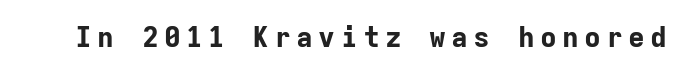
Q: Is the text bold? A: Yes.
Q: Is the text italic (slanted)? A: No, it is upright.
Q: Is the typeface a serif or a sans-serif typeface? A: Sans-serif.
Q: Is the text underlined? A: No.
Q: Width (condensed, normal, or wide)? A: Normal.
Q: Stroke contrast? A: Low.
Q: x-height? A: Medium.
Q: Monospaced? A: Yes.
